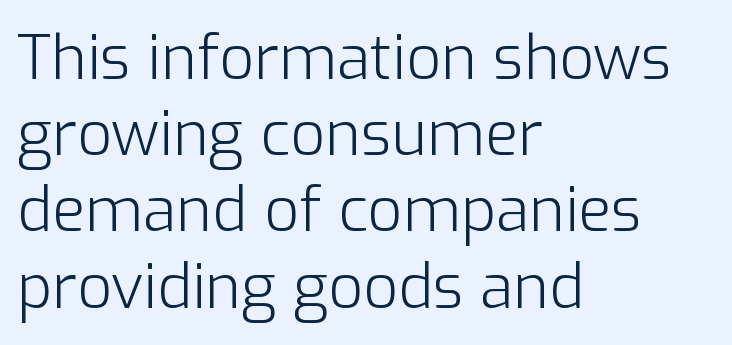
Line beginnings align vertically; line endings do not. Check the space under the baseline: it is left empty. These lines keep a tight, regular rhythm from letter to letter. Classification — sans serif. Regarding leading, the lines here are spaced in the standard way. Note the varied advance widths — an 'i' is clearly narrower than an 'm'.
